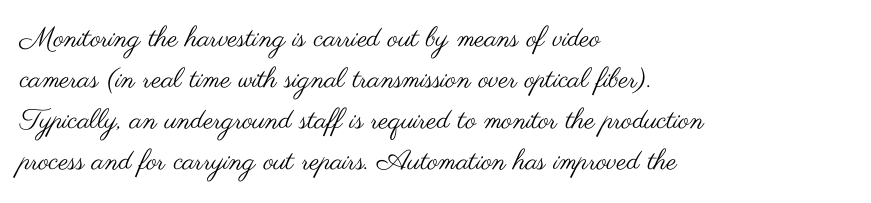
Q: Is the text bold? A: No.
Q: Is the text italic (slanted)? A: Yes.
Q: Is the typeface a serif or a sans-serif typeface? A: Sans-serif.
Q: Is the text underlined? A: No.
Q: How is the paragraph aligned? A: Left-aligned.
Q: Is the spacing between letters normal or unusually wide? A: Normal.
Q: Is the spacing between lines tight, normal or loose? A: Normal.
Q: Width (condensed, normal, or wide)? A: Wide.
Q: Stroke contrast? A: Medium.
Q: x-height? A: Small.
Q: Monospaced? A: No.
